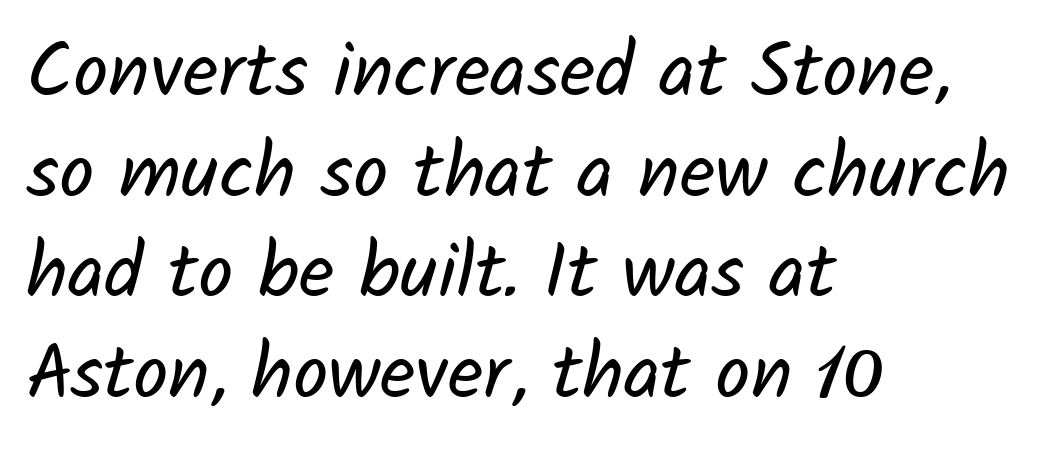
The image shows 78 px regular-weight sans-serif type; set left-aligned, normal line spacing (1.29x), normal letter spacing, not underlined; low stroke contrast and a medium x-height.
